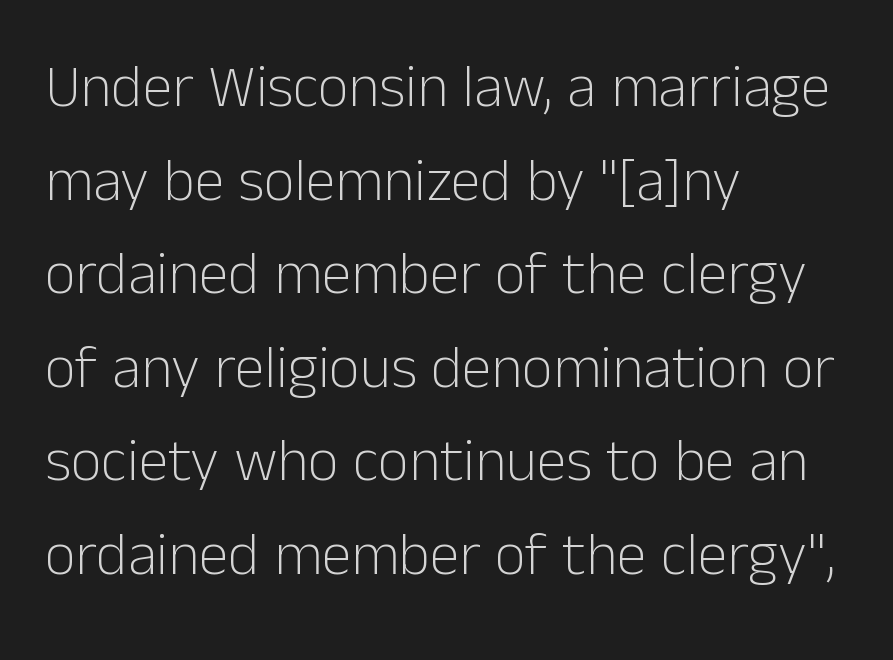
{"serif": "no", "italic": "no", "bold": "no", "weight": "light", "width": "normal", "stroke_contrast": "low", "x_height": "medium", "monospaced": "no", "underline": "no", "align": "left", "line_spacing": "normal", "line_spacing_ratio": 1.56, "letter_spacing": "normal", "letter_spacing_em": 0.0, "glyph_px": 60}
